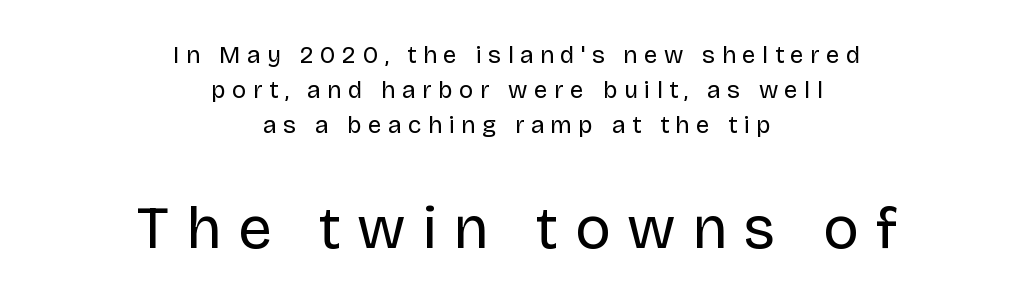
{"serif": "no", "italic": "no", "bold": "no", "weight": "regular", "width": "normal", "stroke_contrast": "low", "x_height": "large", "monospaced": "no", "underline": "no", "align": "center", "line_spacing": "normal", "line_spacing_ratio": 1.45, "letter_spacing": "wide", "letter_spacing_em": 0.27, "larger_block": "second", "size_ratio": 2.5, "glyph_px": 60}
